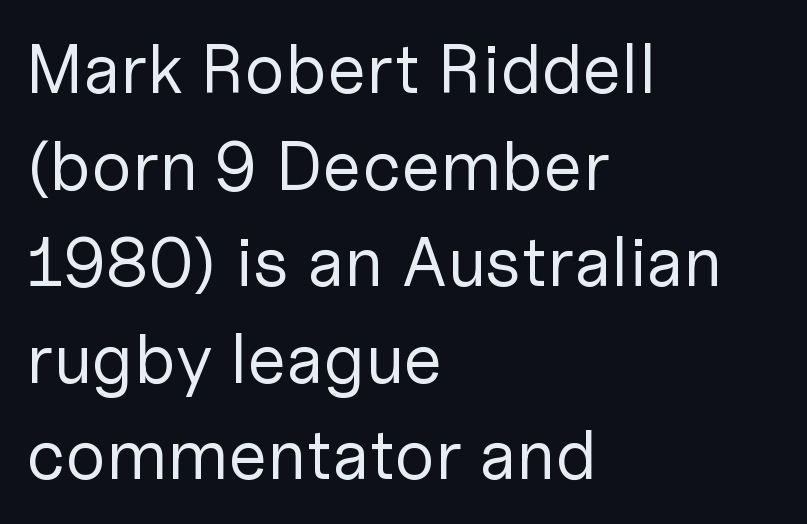
The image shows 70 px regular-weight sans-serif type, upright; set left-aligned, normal line spacing (1.38x), normal letter spacing, not underlined; low stroke contrast and a medium x-height.
